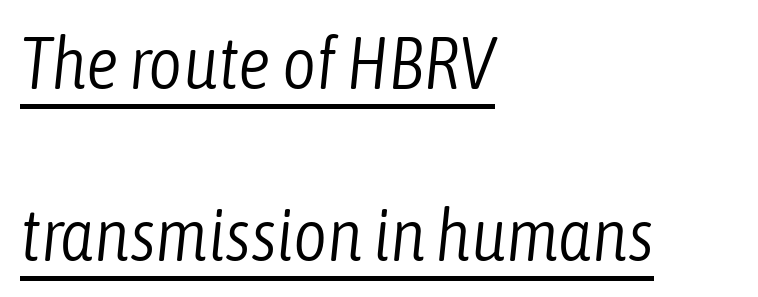
The vertical gap from one line to the next is large. Quick note: italic. Is the block centered? No — it sits flush against the left margin. Weight: in the light-to-regular range. The line texture is even and compact thanks to regular tracking. Here the designer chose a conventional face with non-uniform glyph widths.
